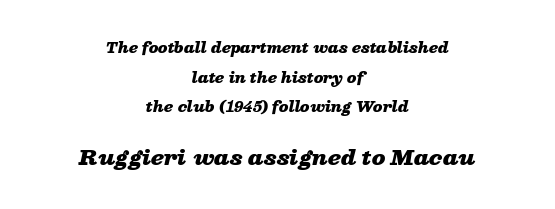
Airy leading. Just letters on the line, the space beneath them empty. Designer's note — italics engaged. Look at the glyph heights: the lower group is clearly the bigger setting. Weight: bold. The passage is arranged like a title page — every line centered.
